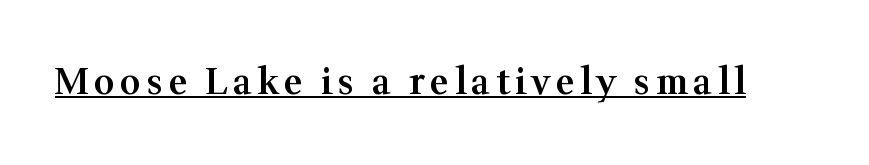
Q: Is the text bold? A: Semi-bold.
Q: Is the text italic (slanted)? A: No, it is upright.
Q: Is the typeface a serif or a sans-serif typeface? A: Serif.
Q: Is the text underlined? A: Yes.
Q: Width (condensed, normal, or wide)? A: Normal.
Q: Stroke contrast? A: Medium.
Q: x-height? A: Medium.
Q: Monospaced? A: No.
